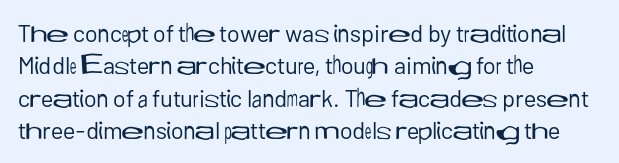
{"italic": "no", "bold": "no", "underline": "no", "align": "left", "line_spacing": "normal", "line_spacing_ratio": 1.35, "letter_spacing": "normal", "letter_spacing_em": 0.0, "glyph_px": 24}
